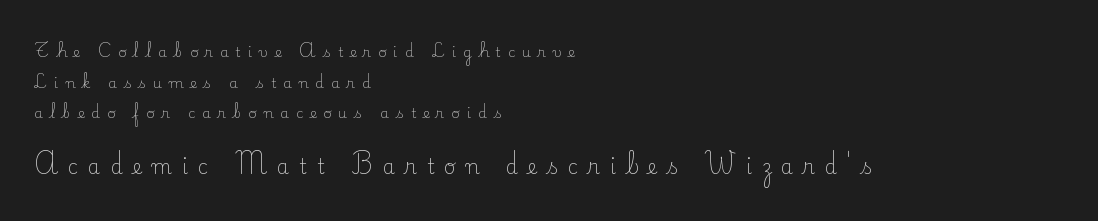
The image shows 20 px text type, upright; set left-aligned, loose line spacing (2.18x), unusually wide letter spacing (+0.5 em), not underlined; the second (bottom) block is 1.43x larger.
